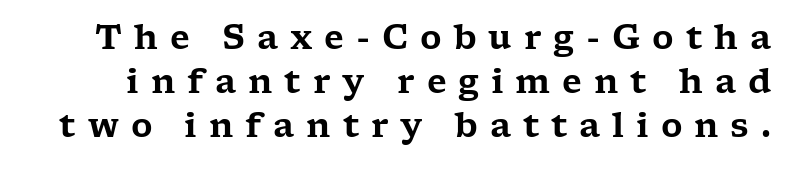
{"serif": "yes", "italic": "no", "width": "wide", "stroke_contrast": "low", "x_height": "medium", "monospaced": "no", "underline": "no", "line_spacing": "normal", "line_spacing_ratio": 1.34, "letter_spacing": "wide", "letter_spacing_em": 0.36, "glyph_px": 33}
